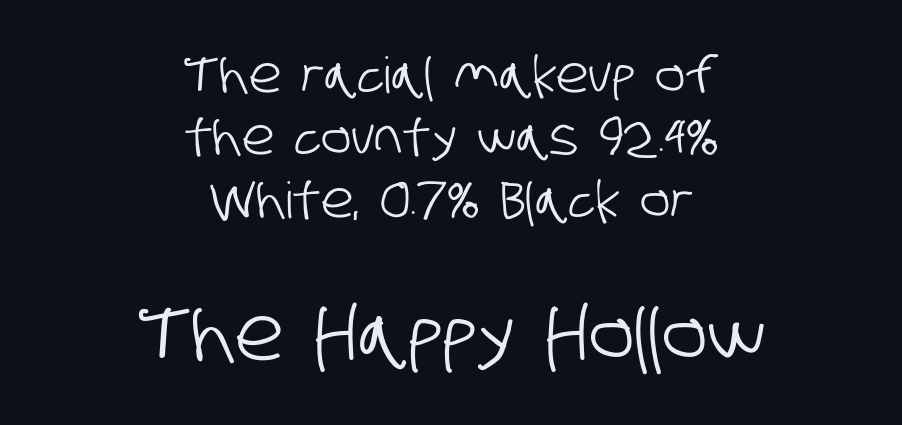
{"serif": "no", "width": "condensed", "stroke_contrast": "low", "x_height": "large", "monospaced": "no", "underline": "no", "align": "center", "line_spacing": "normal", "line_spacing_ratio": 1.25, "letter_spacing": "normal", "letter_spacing_em": 0.0, "larger_block": "second", "size_ratio": 1.5, "glyph_px": 75}
